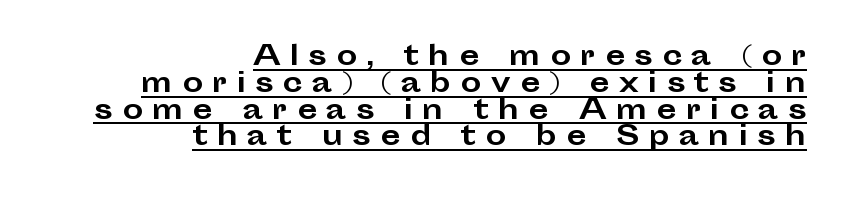
The image shows 26 px bold type, upright; set right-aligned, tight line spacing (1.03x), unusually wide letter spacing (+0.36 em), underlined.
